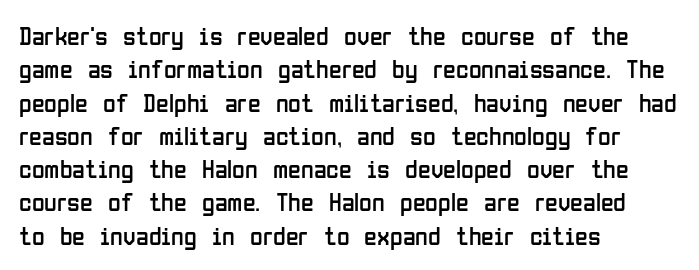
Q: Is the text bold? A: No.
Q: Is the text italic (slanted)? A: No, it is upright.
Q: Is the text underlined? A: No.
Q: How is the paragraph aligned? A: Left-aligned.
Q: Is the spacing between letters normal or unusually wide? A: Normal.
Q: Is the spacing between lines tight, normal or loose? A: Normal.
